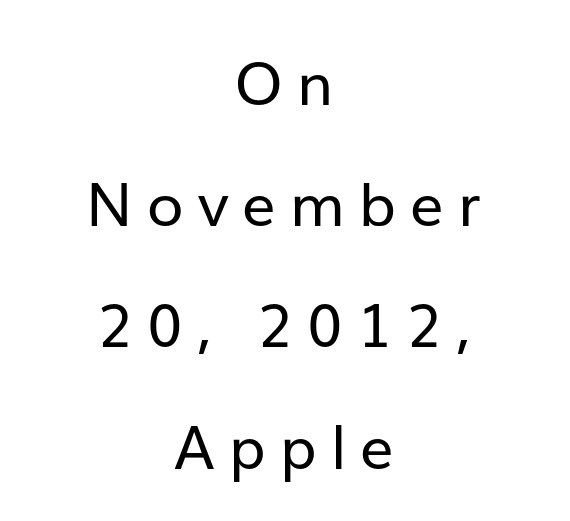
The image shows 60 px regular-weight sans-serif type, upright; set centered, loose line spacing (2.02x), unusually wide letter spacing (+0.23 em), not underlined; low stroke contrast and a medium x-height.
